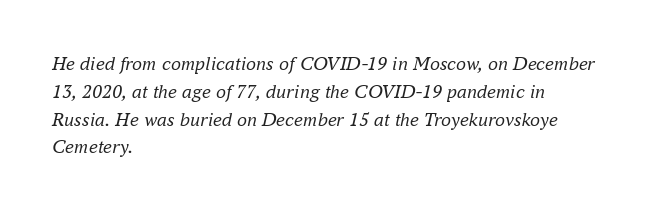
{"italic": "yes", "lean": "right", "slant_degrees": 16, "bold": "no", "underline": "no", "align": "left", "line_spacing": "normal", "line_spacing_ratio": 1.39, "letter_spacing": "normal", "letter_spacing_em": 0.0, "glyph_px": 20}
